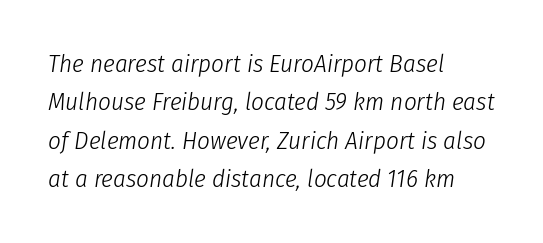
Q: Is the text bold? A: No.
Q: Is the text italic (slanted)? A: Yes, it leans right by about 8 degrees.
Q: Is the text underlined? A: No.
Q: How is the paragraph aligned? A: Left-aligned.
Q: Is the spacing between letters normal or unusually wide? A: Normal.
Q: Is the spacing between lines tight, normal or loose? A: Normal.
